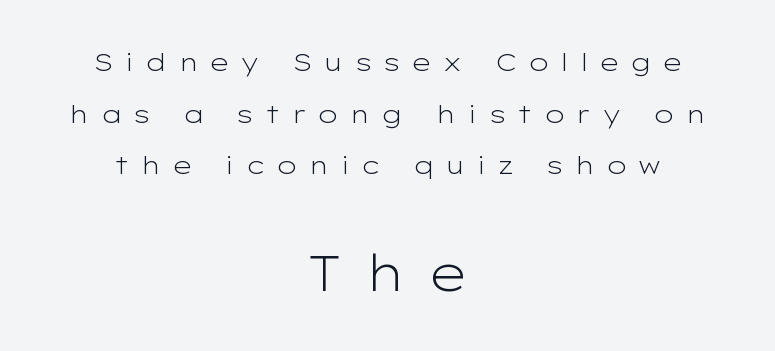
The image shows 50 px light, wide sans-serif type, upright; set centered, loose line spacing (2.07x), unusually wide letter spacing (+0.43 em), not underlined; the second (bottom) block is 2.0x larger; low stroke contrast and a medium x-height.
